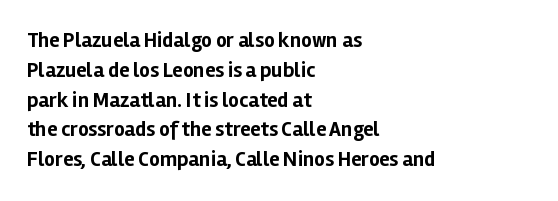
A bare baseline throughout the passage. Heavy-handed strokes throughout: this text is bold. Style check: upright. The setting favours the left margin, as ordinary paragraphs usually do. How are the letters spaced? Ordinarily, with no added tracking.
